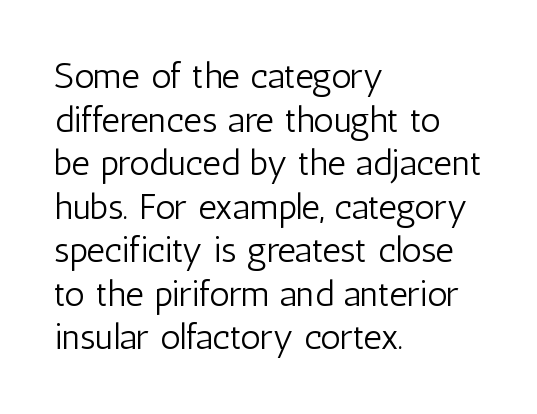
{"serif": "no", "italic": "no", "bold": "no", "weight": "light", "width": "condensed", "stroke_contrast": "low", "x_height": "medium", "monospaced": "no", "underline": "no", "align": "left", "line_spacing_ratio": 1.21, "letter_spacing": "normal", "letter_spacing_em": 0.0, "glyph_px": 36}
